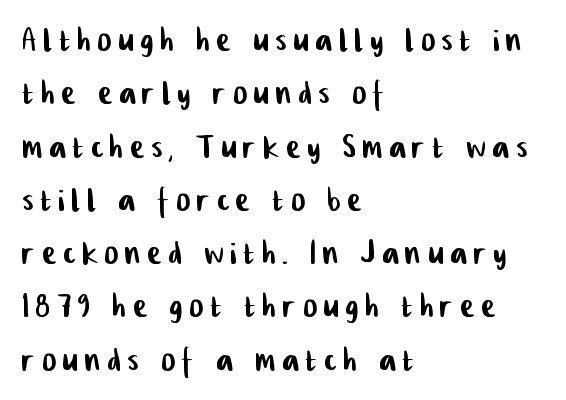
A bare baseline throughout the passage. Caption: multi-line text, flush left, ragged right. The space between consecutive lines is moderate. To sum up the face: it is a sans, with no serifs. The passage shown is typed in a proportional face where columns would drift.
